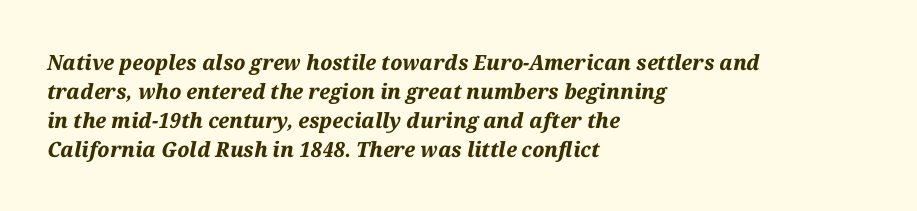
{"italic": "yes", "lean": "right", "slant_degrees": 12, "bold": "yes", "underline": "no", "align": "left", "line_spacing": "normal", "line_spacing_ratio": 1.38, "letter_spacing": "normal", "letter_spacing_em": 0.0, "glyph_px": 21}
